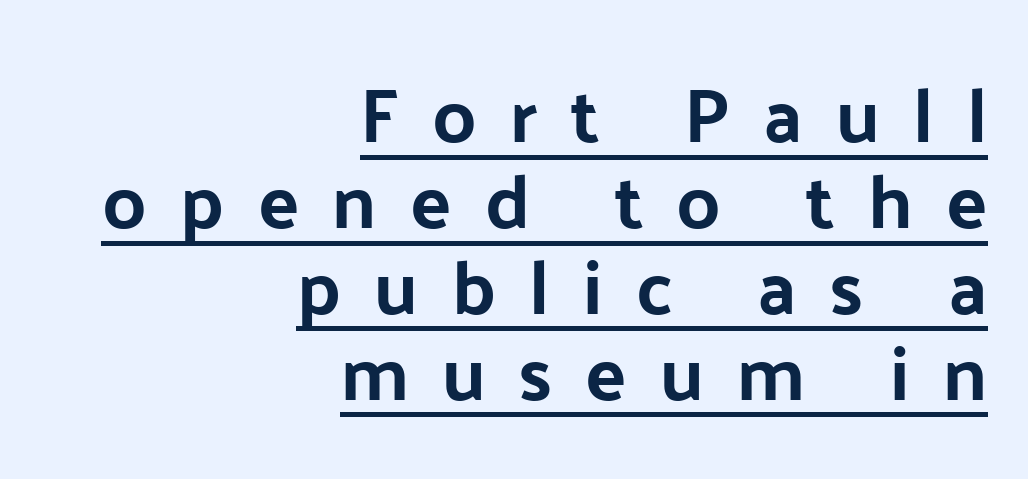
The image shows 76 px bold sans-serif type, upright; set right-aligned, tight line spacing (1.13x), unusually wide letter spacing (+0.44 em), underlined; low stroke contrast and a medium x-height.
